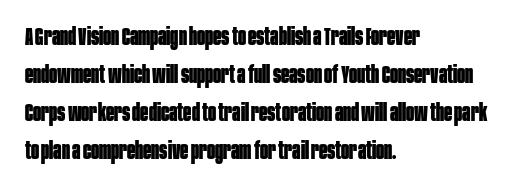
The image shows 24 px bold type, upright; set left-aligned, normal line spacing (1.59x), normal letter spacing, not underlined.
